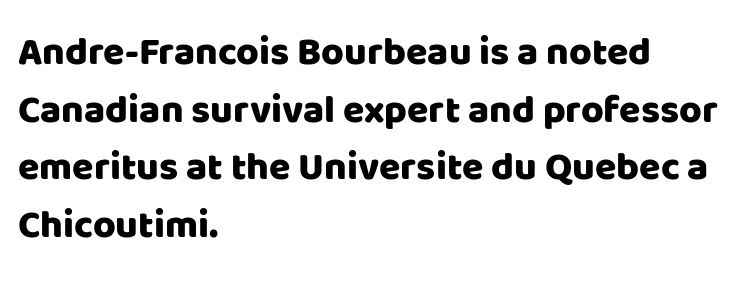
The image shows 39 px sans-serif type, upright; set left-aligned, normal line spacing (1.48x), normal letter spacing, not underlined; low stroke contrast and a large x-height.
